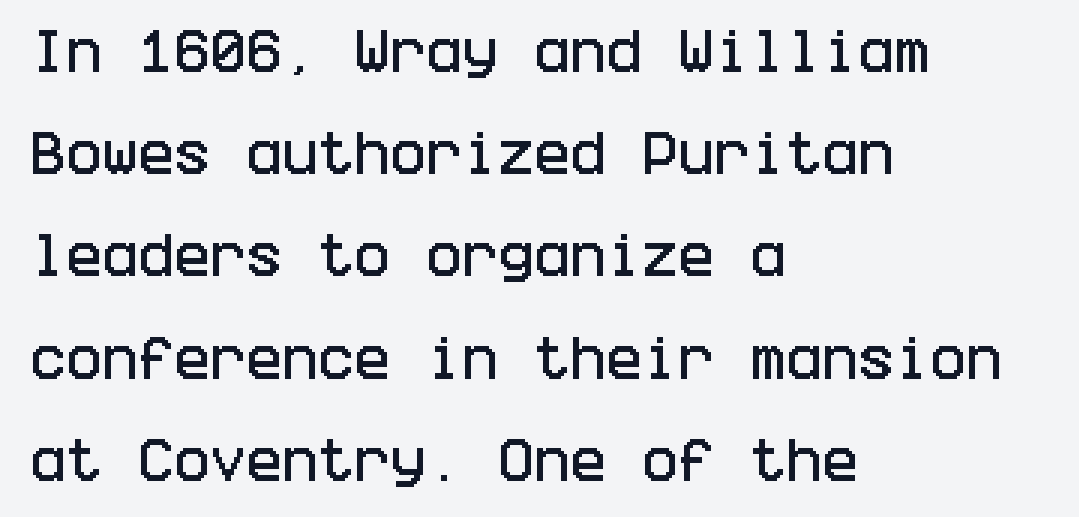
Q: Is the text italic (slanted)? A: No, it is upright.
Q: Is the typeface a serif or a sans-serif typeface? A: Sans-serif.
Q: Is the text underlined? A: No.
Q: How is the paragraph aligned? A: Left-aligned.
Q: Is the spacing between letters normal or unusually wide? A: Normal.
Q: Is the spacing between lines tight, normal or loose? A: Loose.
Q: Width (condensed, normal, or wide)? A: Condensed.
Q: Stroke contrast? A: Low.
Q: x-height? A: Large.
